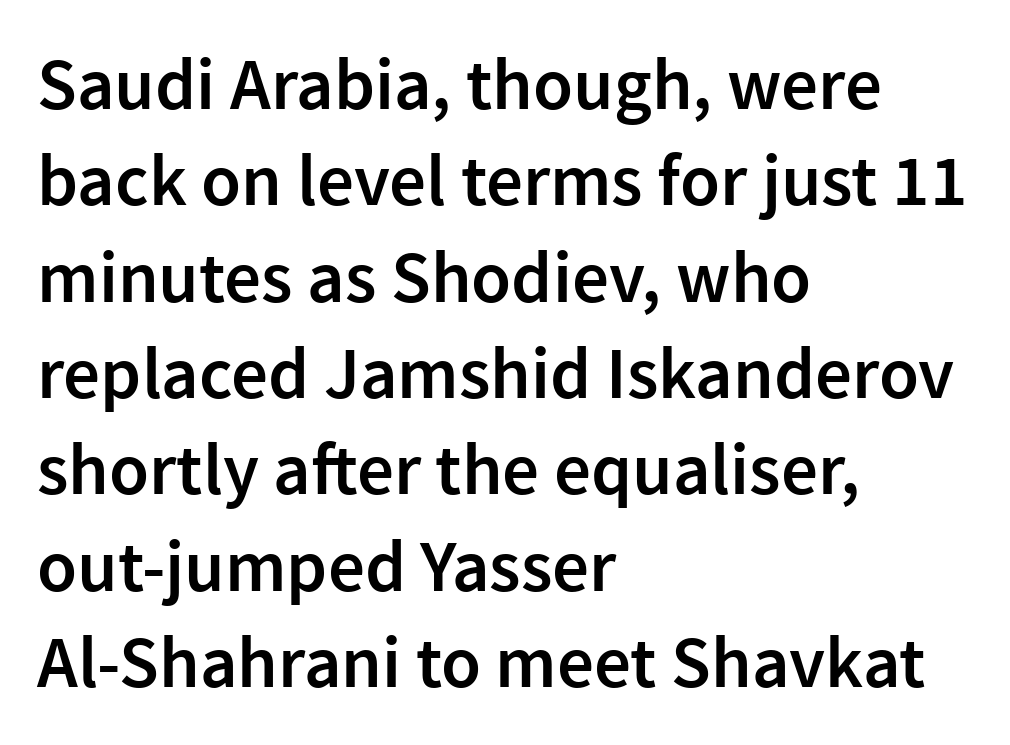
Q: Is the text bold? A: Semi-bold.
Q: Is the text italic (slanted)? A: No, it is upright.
Q: Is the typeface a serif or a sans-serif typeface? A: Sans-serif.
Q: Is the text underlined? A: No.
Q: How is the paragraph aligned? A: Left-aligned.
Q: Is the spacing between letters normal or unusually wide? A: Normal.
Q: Is the spacing between lines tight, normal or loose? A: Normal.
Q: Width (condensed, normal, or wide)? A: Normal.
Q: x-height? A: Medium.
Q: Monospaced? A: No.
